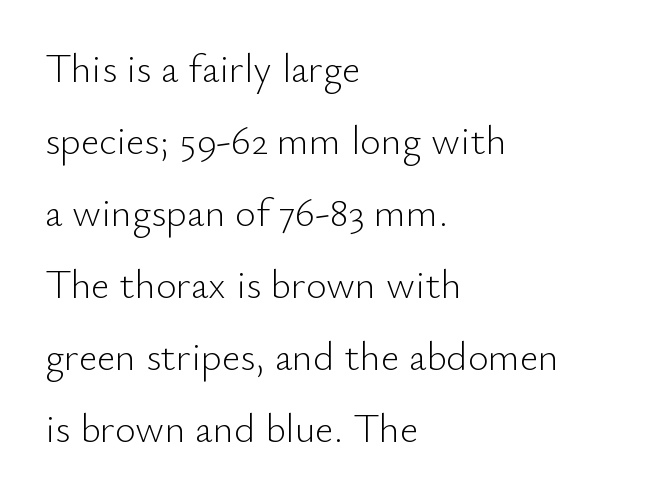
Compared with typical body copy, the letter spacing here is the same. Looks like regular typesetting: each glyph gets only the width it needs. Look at the bottom of the vertical strokes: they stop flat, with no serifs. No extra ink here — the face is not bold.
